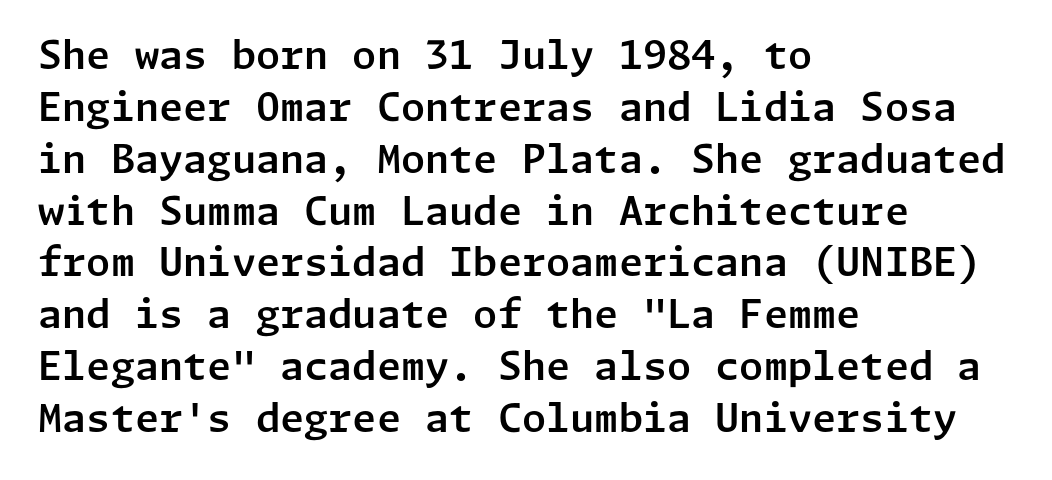
The letters carry no serifs — their stems end cleanly without finishing strokes. The letters sit at their default tracking, neither squeezed nor spread. The letters stand straight up with perfectly vertical stems. The leading is moderate, giving the passage an even texture.
